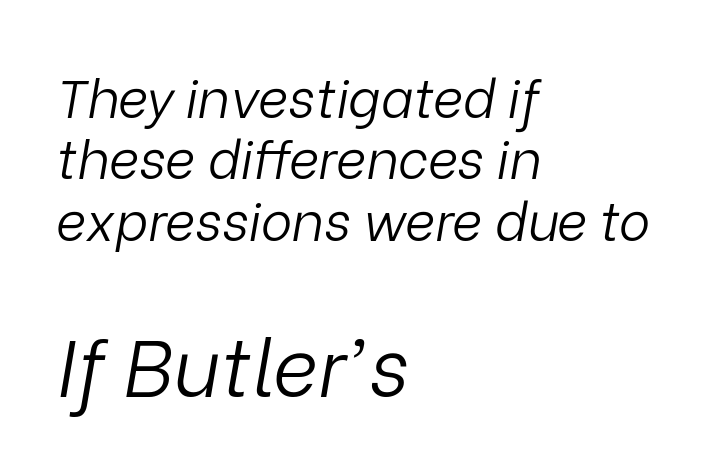
{"italic": "yes", "lean": "right", "slant_degrees": 9, "bold": "no", "weight": "light", "width": "normal", "stroke_contrast": "low", "x_height": "medium", "monospaced": "no", "underline": "no", "align": "left", "line_spacing_ratio": 1.16, "letter_spacing": "normal", "letter_spacing_em": 0.0, "larger_block": "second", "size_ratio": 1.49, "glyph_px": 79}
